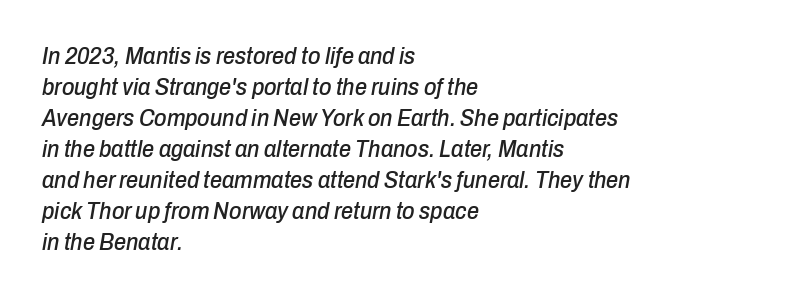
The image shows 24 px text type, italic (leaning right); set left-aligned, normal line spacing (1.29x), normal letter spacing, not underlined.
